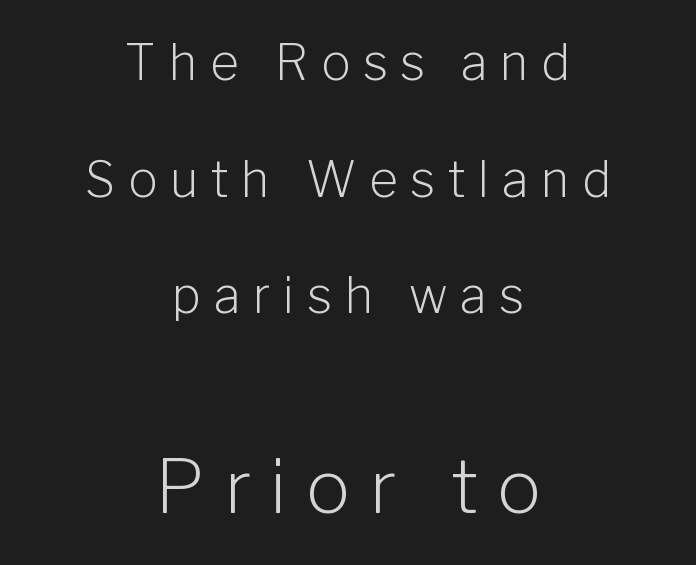
The image shows 74 px light sans-serif type, upright; set centered, loose line spacing (2.38x), unusually wide letter spacing (+0.26 em), not underlined; the second (bottom) block is 1.51x larger; low stroke contrast and a medium x-height.
